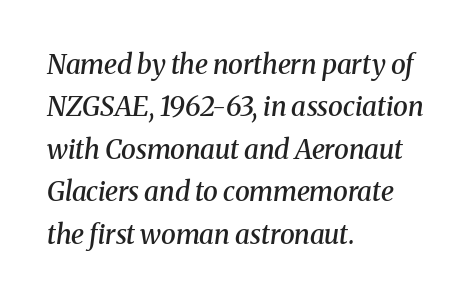
{"italic": "yes", "lean": "right", "slant_degrees": 8, "bold": "semi", "underline": "no", "align": "left", "line_spacing": "normal", "line_spacing_ratio": 1.57, "letter_spacing": "normal", "letter_spacing_em": 0.0, "glyph_px": 27}
